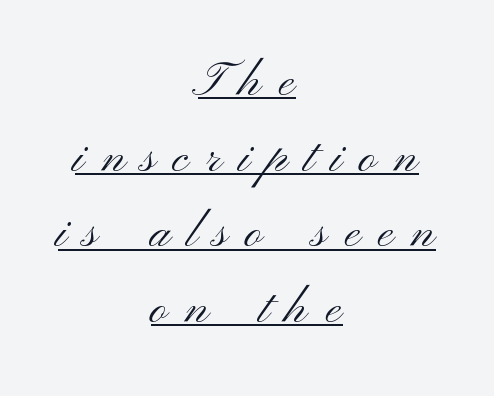
The image shows 47 px light, wide sans-serif type; set centered, normal line spacing (1.61x), unusually wide letter spacing (+0.37 em), underlined; medium stroke contrast and a small x-height.
